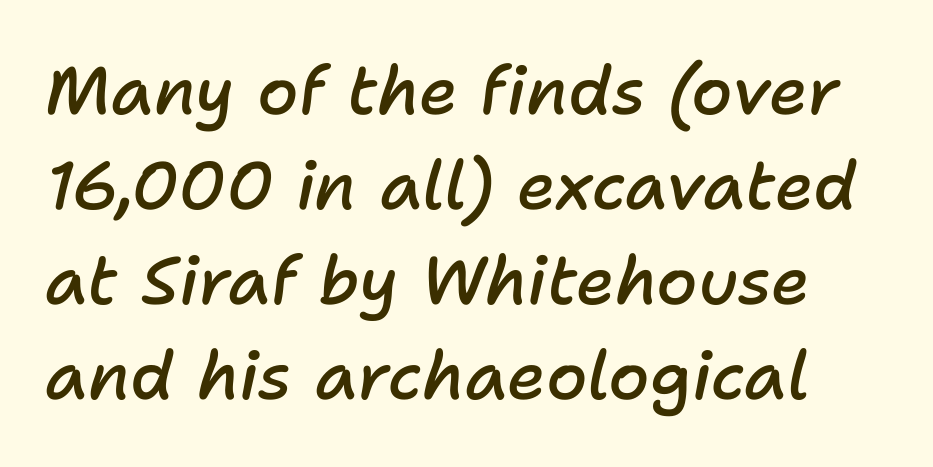
Slanted lettering throughout. Clear beneath every line of the passage. Is this a fixed-width face? No — the glyphs have proportional, varying widths. Rows of type keep a routine distance in the vertical direction. Firm but not heavy-handed strokes: this text is semibold.
